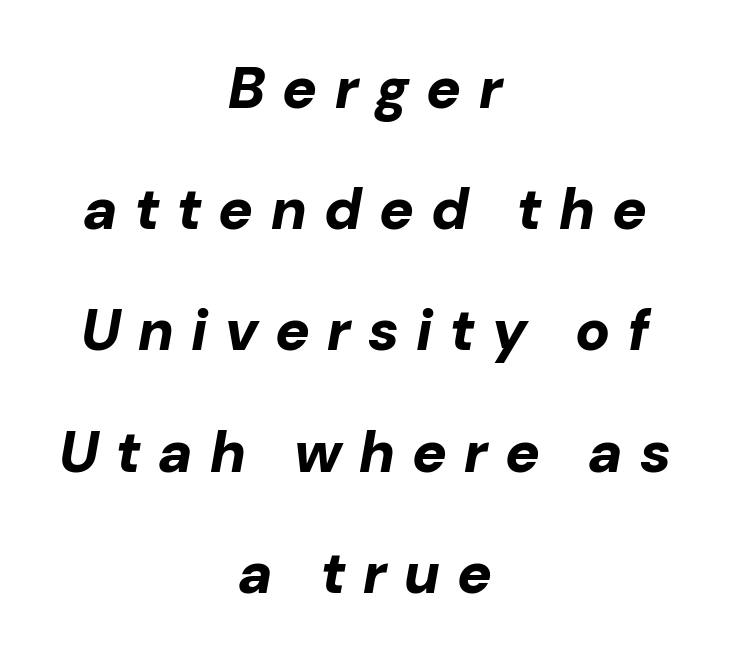
Q: Is the text bold? A: Yes.
Q: Is the text italic (slanted)? A: Yes, it leans right by about 10 degrees.
Q: Is the text underlined? A: No.
Q: How is the paragraph aligned? A: Centered.
Q: Is the spacing between letters normal or unusually wide? A: Unusually wide.
Q: Is the spacing between lines tight, normal or loose? A: Loose.
Q: Width (condensed, normal, or wide)? A: Normal.
Q: Stroke contrast? A: Low.
Q: x-height? A: Medium.
Q: Monospaced? A: No.
